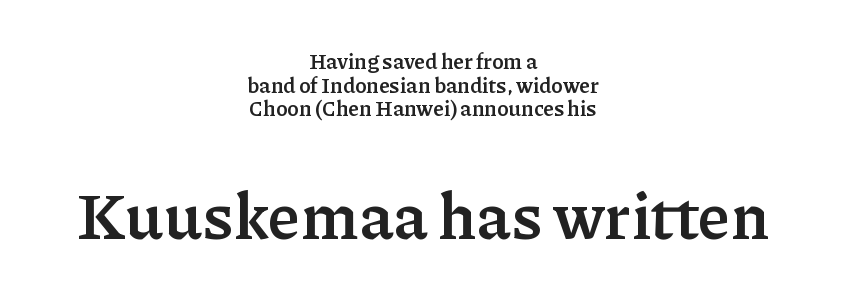
The image shows 64 px semibold serif type, upright; set centered, tight line spacing (1.12x), normal letter spacing, not underlined; the second (bottom) block is 3.05x larger; low stroke contrast and a medium x-height.
